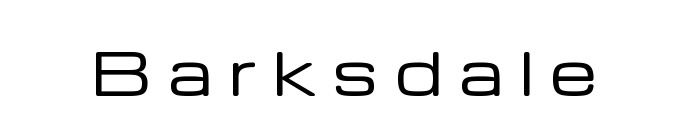
The image shows 59 px regular-weight sans-serif type, upright; set unusually wide letter spacing (+0.29 em), not underlined; low stroke contrast and a medium x-height.
